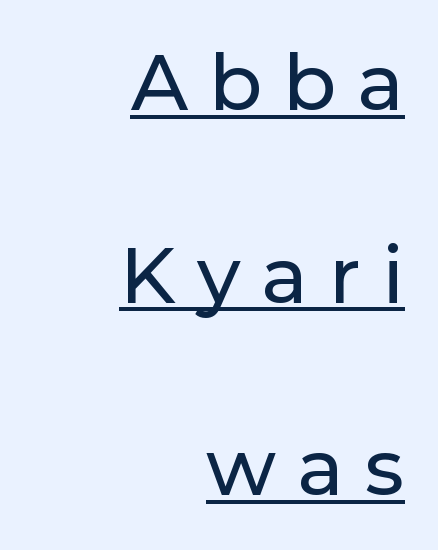
Q: Is the text italic (slanted)? A: No, it is upright.
Q: Is the typeface a serif or a sans-serif typeface? A: Sans-serif.
Q: Is the text underlined? A: Yes.
Q: How is the paragraph aligned? A: Right-aligned.
Q: Is the spacing between letters normal or unusually wide? A: Unusually wide.
Q: Is the spacing between lines tight, normal or loose? A: Loose.
Q: Width (condensed, normal, or wide)? A: Normal.
Q: Stroke contrast? A: Low.
Q: x-height? A: Medium.
Q: Monospaced? A: No.
